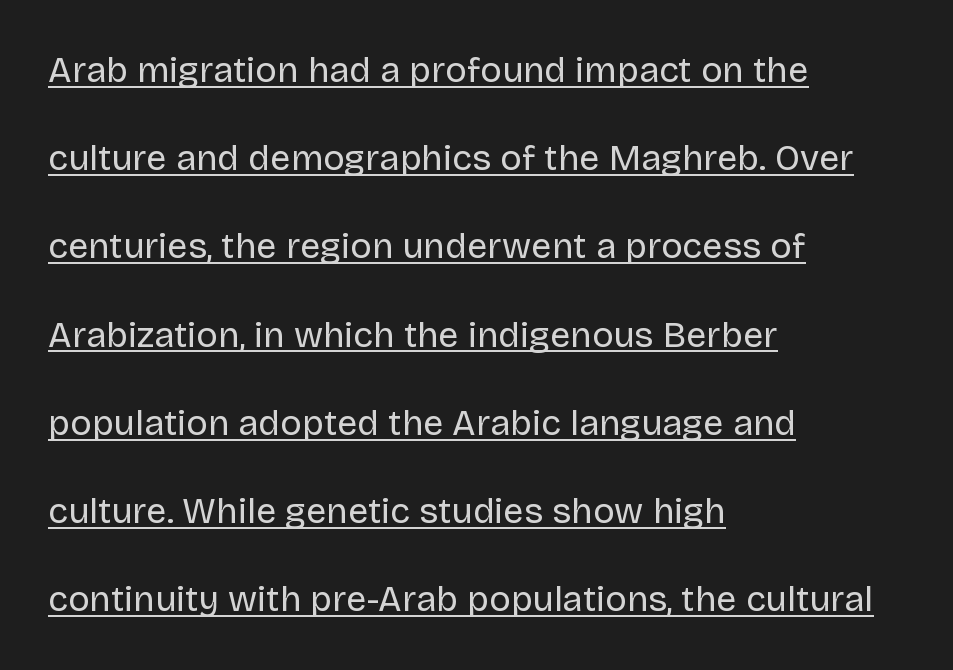
The image shows 36 px regular-weight sans-serif type, upright; set left-aligned, loose line spacing (2.45x), normal letter spacing, underlined; low stroke contrast and a large x-height.
